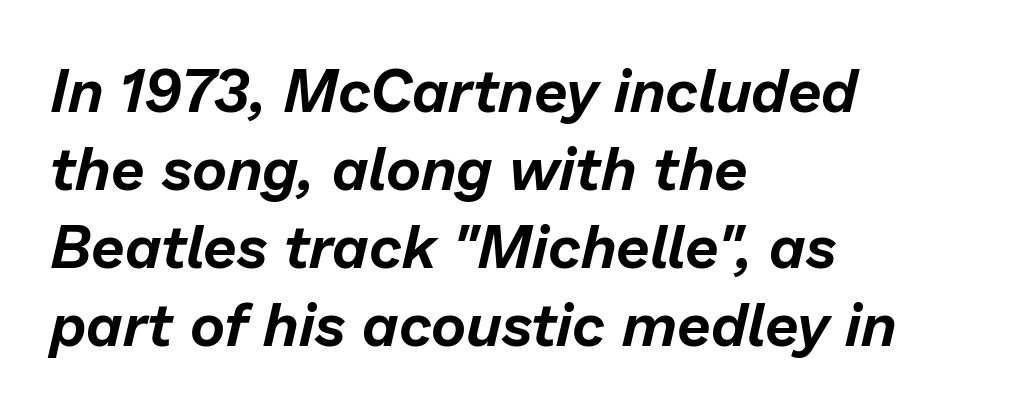
Reading down the block, your eye returns to a fixed left position each line. The specimen reads as italic at a glance. Proportional: the letters do not fall into vertical columns. How would I describe the line gaps? Plain and ordinary. Characters follow at the spacing the type designer built in.
